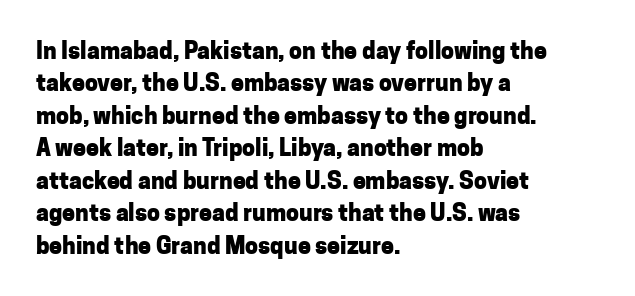
The space directly below the letters is spotless. A dark, heavy texture on the line: the type is bold. Every row of glyphs begins at an identical x-position on the left. Posture: vertical.
